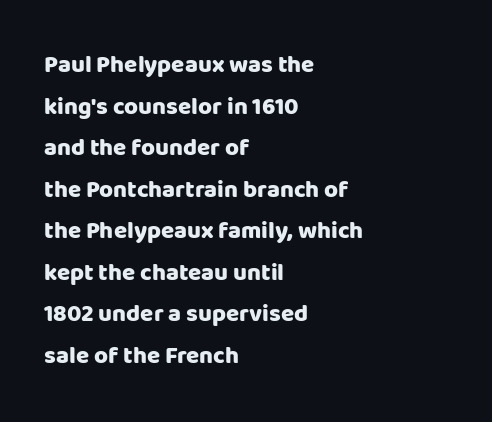
These lines keep a tight, regular rhythm from letter to letter. The setting favours the left margin, as ordinary paragraphs usually do. A dark, heavy texture on the line: the type is bold. The specimen omits any rule beneath the text block's lines.
